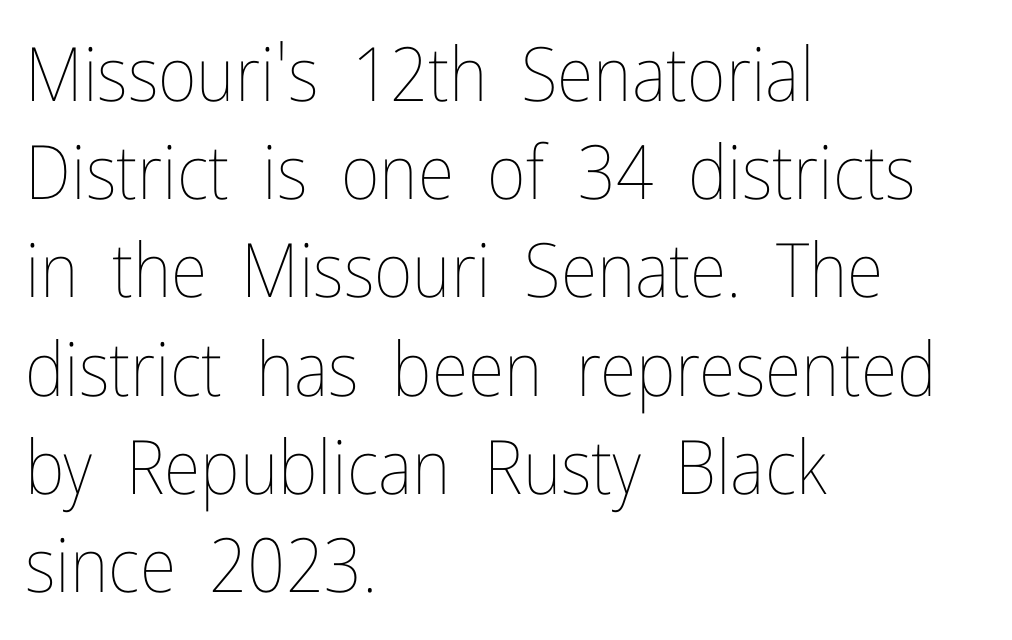
The image shows 75 px thin, condensed type, upright; set left-aligned, normal line spacing (1.31x), normal letter spacing, not underlined; low stroke contrast and a medium x-height.
